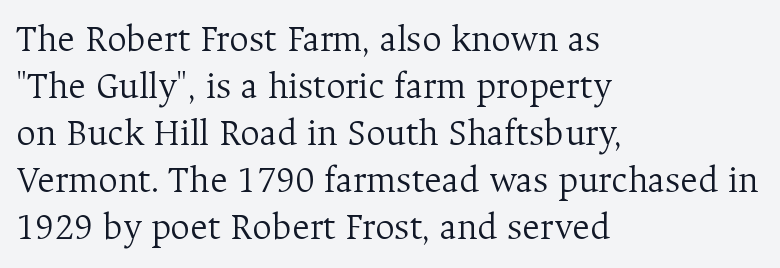
The image shows 38 px light serif type, upright; set left-aligned, line spacing 1.24x, normal letter spacing, not underlined; medium stroke contrast and a medium x-height.
